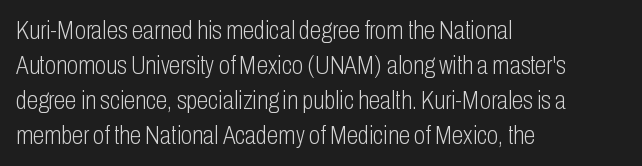
Q: Is the text bold? A: No.
Q: Is the text italic (slanted)? A: No, it is upright.
Q: Is the text underlined? A: No.
Q: How is the paragraph aligned? A: Left-aligned.
Q: Is the spacing between letters normal or unusually wide? A: Normal.
Q: Is the spacing between lines tight, normal or loose? A: Normal.
